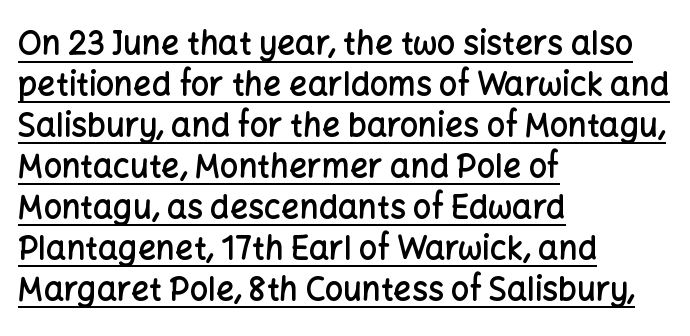
A typesetter would mark this as roman, not italic. The font family rendered here belongs to the sans-serif group. These lines carry some extra weight — a demibold, not a full bold. A rule runs beneath these lines of type. Teacher's note: observe the even left margin — that is flush-left alignment. Here the glyphs are tracked normally, forming tight word shapes.
